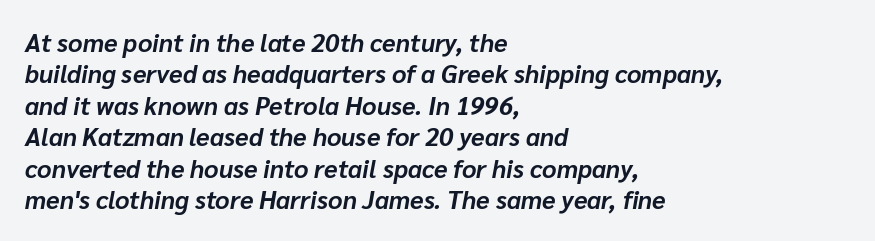
The zone under the glyphs is completely vacant. Leading: standard. Characters are canted at an angle relative to the baseline's perpendicular. Does the weight exceed regular? Yes, all the way to bold. You could call the tracking neutral — neither tight nor loose.
